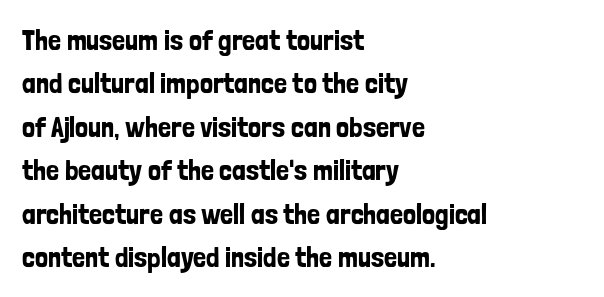
Varying glyph widths throughout — classic text-font behaviour. Regarding leading, the lines here are spaced in the standard way. Italic? Not at all — the glyphs are vertical. A typesetter would call this zero additional tracking. Is the block centered? No — it sits flush against the left margin.
